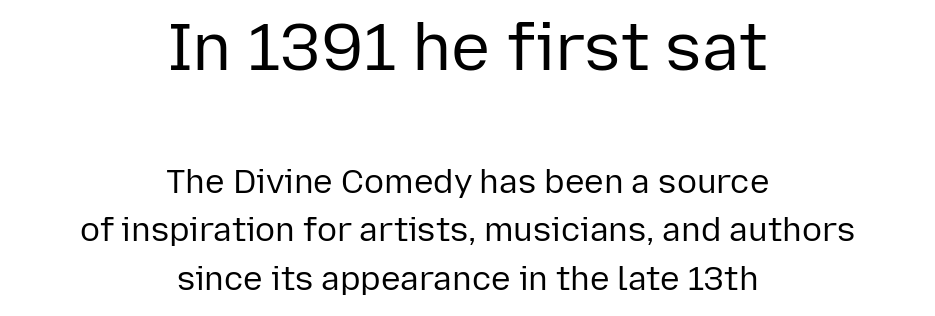
Q: Is the text bold? A: No.
Q: Is the text italic (slanted)? A: No, it is upright.
Q: Is the typeface a serif or a sans-serif typeface? A: Sans-serif.
Q: Is the text underlined? A: No.
Q: How is the paragraph aligned? A: Centered.
Q: Is the spacing between letters normal or unusually wide? A: Normal.
Q: Is the spacing between lines tight, normal or loose? A: Normal.
Q: Which block of text is set in a larger size, the first (top) or the second (bottom)? A: The first (top) one.
Q: Width (condensed, normal, or wide)? A: Normal.
Q: Stroke contrast? A: Low.
Q: x-height? A: Medium.
Q: Monospaced? A: No.
